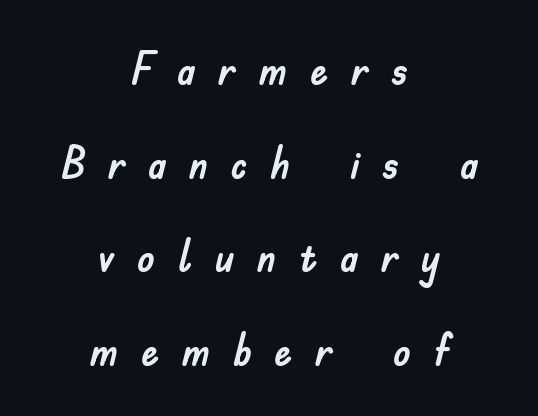
{"serif": "no", "width": "normal", "stroke_contrast": "low", "x_height": "small", "monospaced": "no", "underline": "no", "align": "center", "line_spacing": "loose", "line_spacing_ratio": 2.08, "letter_spacing": "wide", "letter_spacing_em": 0.5, "glyph_px": 45}
